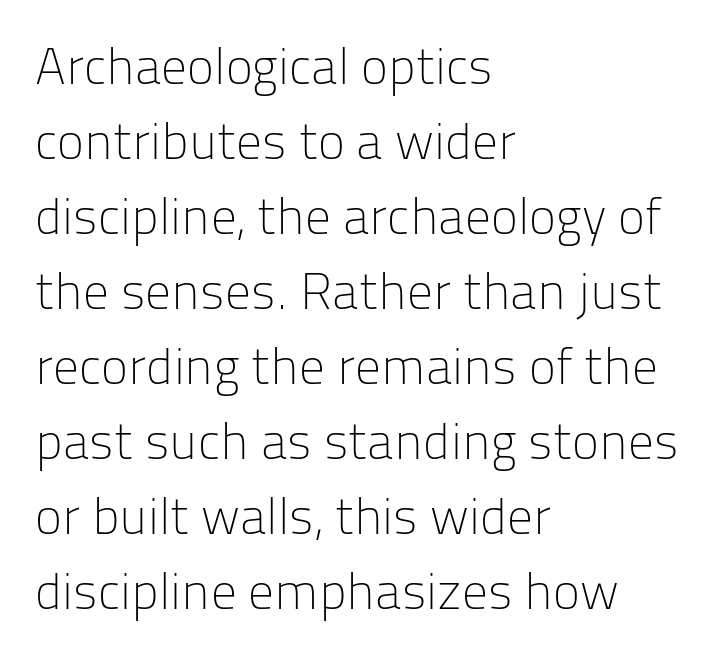
The image shows 51 px light sans-serif type, upright; set left-aligned, normal line spacing (1.47x), normal letter spacing, not underlined; low stroke contrast and a medium x-height.
